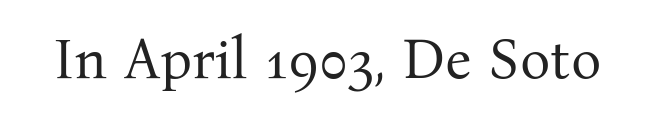
Lines of text with bare space underneath. Note the varied advance widths — an 'i' is clearly narrower than an 'm'. Examine the stroke ends and you'll spot serifs. Posture: vertical. Between one letter and the next there's only the usual sliver of space.
